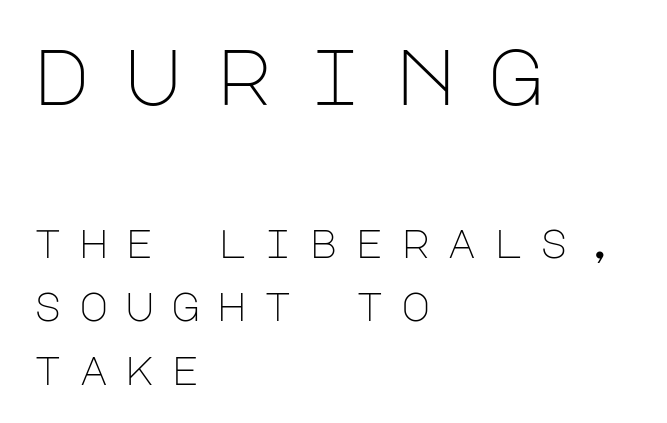
Q: Is the text bold? A: No.
Q: Is the text italic (slanted)? A: No, it is upright.
Q: Is the typeface a serif or a sans-serif typeface? A: Sans-serif.
Q: Is the text underlined? A: No.
Q: How is the paragraph aligned? A: Left-aligned.
Q: Is the spacing between letters normal or unusually wide? A: Unusually wide.
Q: Is the spacing between lines tight, normal or loose? A: Normal.
Q: Which block of text is set in a larger size, the first (top) or the second (bottom)? A: The first (top) one.
Q: Width (condensed, normal, or wide)? A: Normal.
Q: Stroke contrast? A: Low.
Q: x-height? A: Large.
